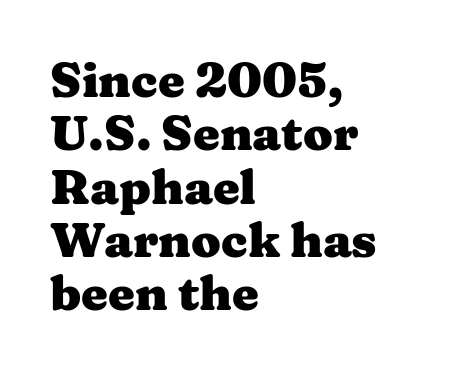
{"serif": "yes", "italic": "no", "bold": "yes", "weight": "heavy", "width": "wide", "stroke_contrast": "medium", "x_height": "medium", "monospaced": "no", "underline": "no", "align": "left", "line_spacing": "tight", "line_spacing_ratio": 1.11, "letter_spacing": "normal", "letter_spacing_em": 0.0, "glyph_px": 48}
